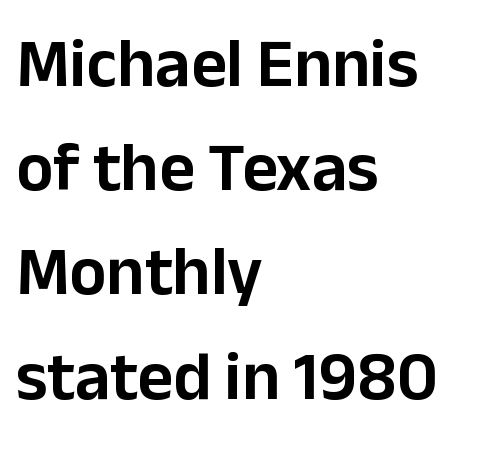
Q: Is the text italic (slanted)? A: No, it is upright.
Q: Is the typeface a serif or a sans-serif typeface? A: Sans-serif.
Q: Is the text underlined? A: No.
Q: How is the paragraph aligned? A: Left-aligned.
Q: Is the spacing between letters normal or unusually wide? A: Normal.
Q: Is the spacing between lines tight, normal or loose? A: Normal.
Q: Width (condensed, normal, or wide)? A: Normal.
Q: Stroke contrast? A: Low.
Q: x-height? A: Medium.
Q: Monospaced? A: No.
